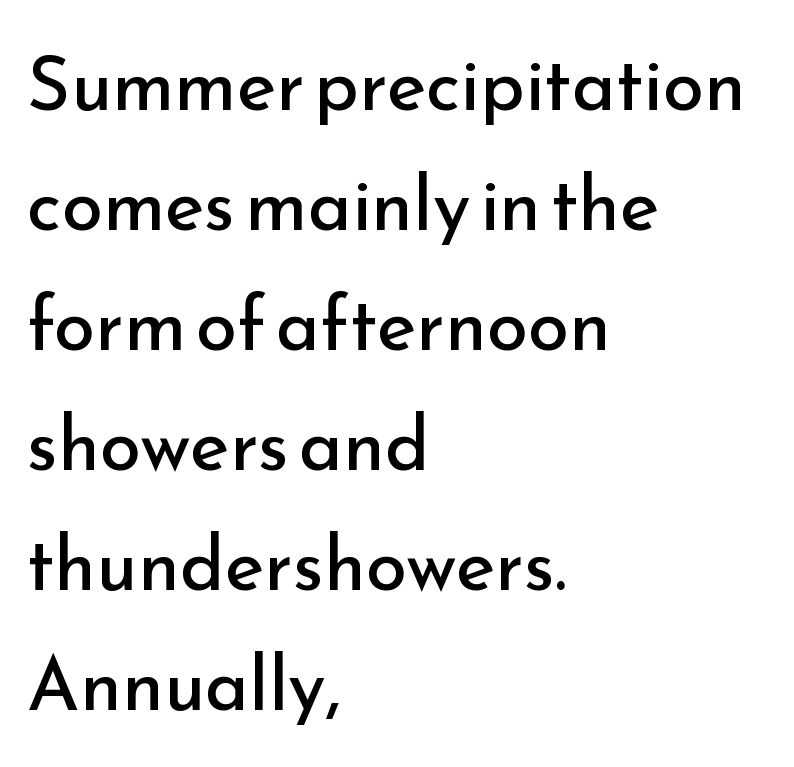
{"serif": "no", "italic": "no", "bold": "no", "weight": "regular", "width": "normal", "stroke_contrast": "low", "x_height": "small", "monospaced": "no", "underline": "no", "align": "left", "line_spacing": "normal", "line_spacing_ratio": 1.6, "letter_spacing": "normal", "letter_spacing_em": 0.0, "glyph_px": 75}
